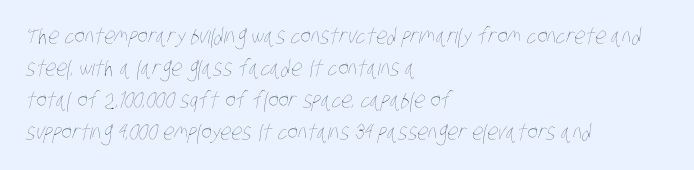
Q: Is the text bold? A: No.
Q: Is the text underlined? A: No.
Q: How is the paragraph aligned? A: Left-aligned.
Q: Is the spacing between letters normal or unusually wide? A: Normal.
Q: Is the spacing between lines tight, normal or loose? A: Normal.
